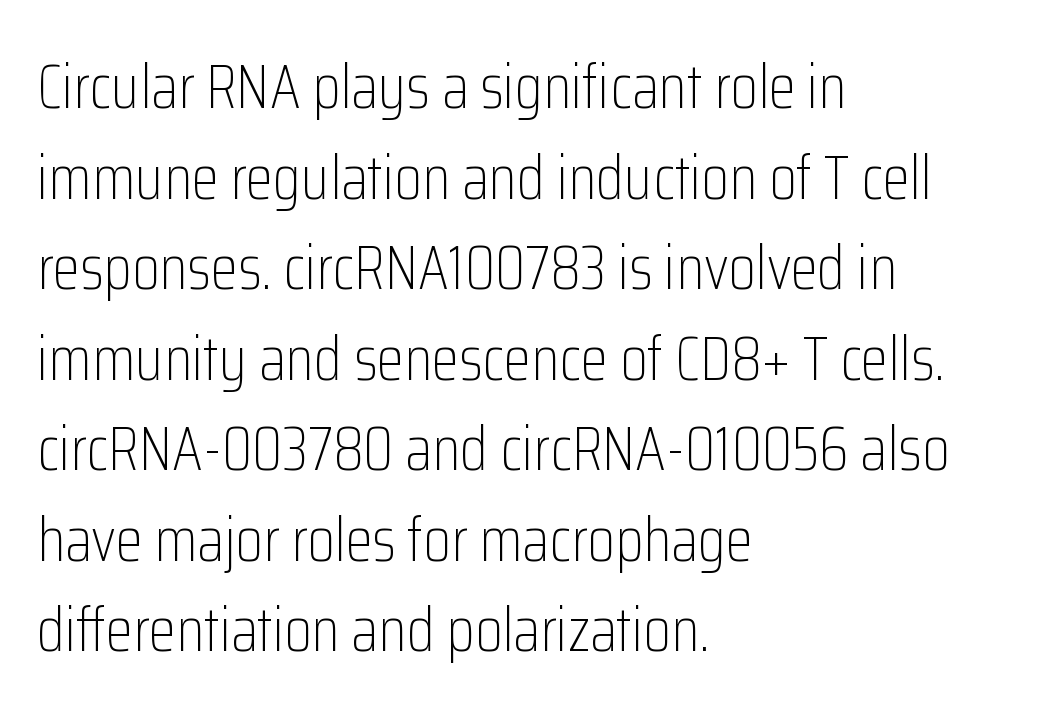
The image shows 62 px light, condensed sans-serif type, upright; set left-aligned, normal line spacing (1.46x), normal letter spacing, not underlined; low stroke contrast and a medium x-height.
